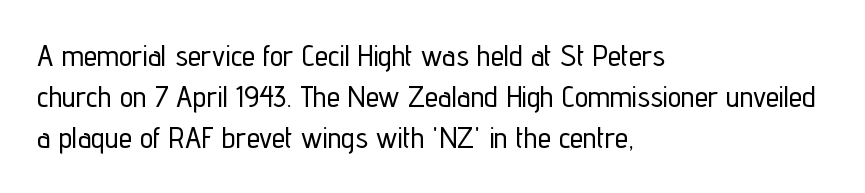
The image shows 30 px condensed sans-serif type, upright; set left-aligned, normal line spacing (1.37x), normal letter spacing, not underlined; low stroke contrast and a medium x-height.
